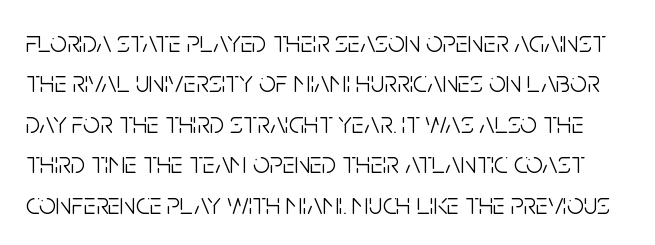
Q: Is the text bold? A: No.
Q: Is the text italic (slanted)? A: No, it is upright.
Q: Is the typeface a serif or a sans-serif typeface? A: Sans-serif.
Q: Is the text underlined? A: No.
Q: Is the spacing between letters normal or unusually wide? A: Normal.
Q: Is the spacing between lines tight, normal or loose? A: Normal.
Q: Width (condensed, normal, or wide)? A: Condensed.
Q: Stroke contrast? A: Low.
Q: x-height? A: Large.
Q: Monospaced? A: No.
